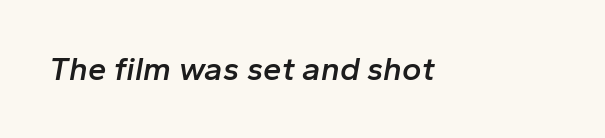
Q: Is the text bold? A: Semi-bold.
Q: Is the text italic (slanted)? A: Yes, it leans right by about 10 degrees.
Q: Is the text underlined? A: No.
Q: Is the spacing between letters normal or unusually wide? A: Normal.
Q: Width (condensed, normal, or wide)? A: Normal.
Q: Stroke contrast? A: Low.
Q: x-height? A: Medium.
Q: Monospaced? A: No.
